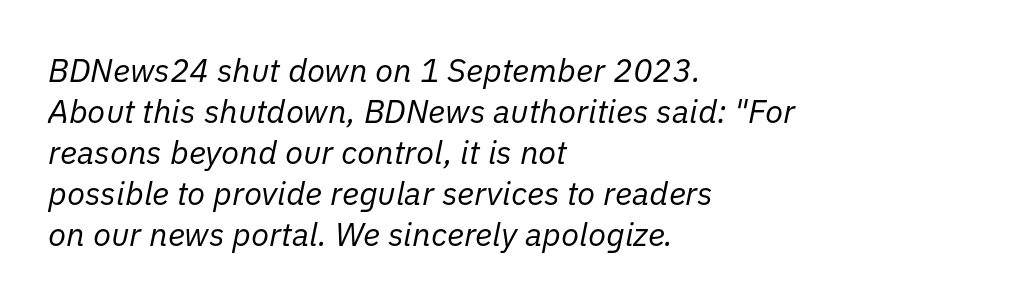
The image shows 33 px regular-weight type, italic (leaning right); set left-aligned, line spacing 1.24x, normal letter spacing, not underlined; low stroke contrast and a medium x-height.
